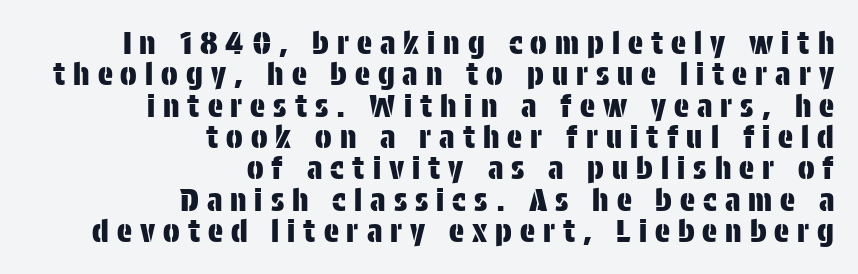
The image shows 31 px condensed sans-serif type, upright; set right-aligned, tight line spacing (1.01x), unusually wide letter spacing (+0.26 em), not underlined; low stroke contrast and a large x-height.
